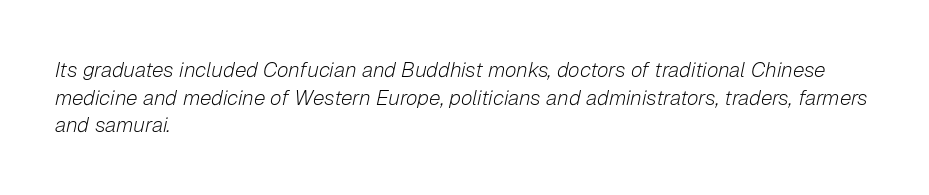
Notice how descenders clear the ascenders below comfortably — that's standard leading. The compositor pushed each line to the left boundary. Rule under the text: the space is simply empty. Slanted lettering throughout. Each stroke keeps to a modest, everyday thickness or less.
